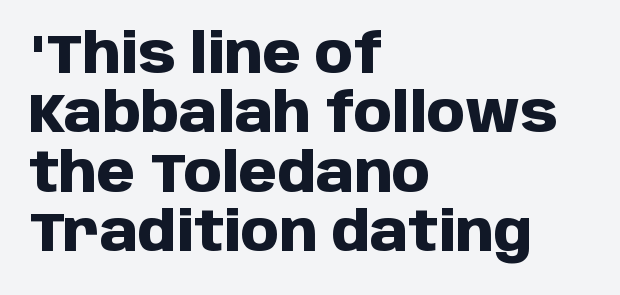
Q: Is the text bold? A: Yes.
Q: Is the text italic (slanted)? A: No, it is upright.
Q: Is the typeface a serif or a sans-serif typeface? A: Sans-serif.
Q: Is the text underlined? A: No.
Q: How is the paragraph aligned? A: Left-aligned.
Q: Is the spacing between letters normal or unusually wide? A: Normal.
Q: Is the spacing between lines tight, normal or loose? A: Tight.
Q: Width (condensed, normal, or wide)? A: Normal.
Q: Stroke contrast? A: Low.
Q: x-height? A: Large.
Q: Monospaced? A: No.
